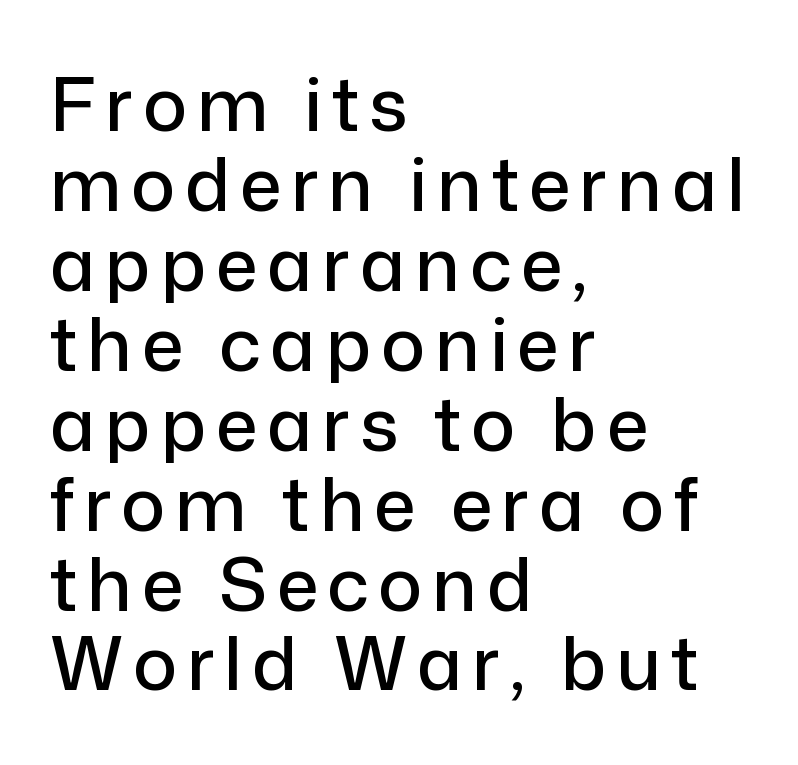
{"serif": "no", "italic": "no", "width": "normal", "stroke_contrast": "low", "x_height": "medium", "monospaced": "no", "underline": "no", "align": "left", "line_spacing": "tight", "line_spacing_ratio": 1.08, "glyph_px": 74}
